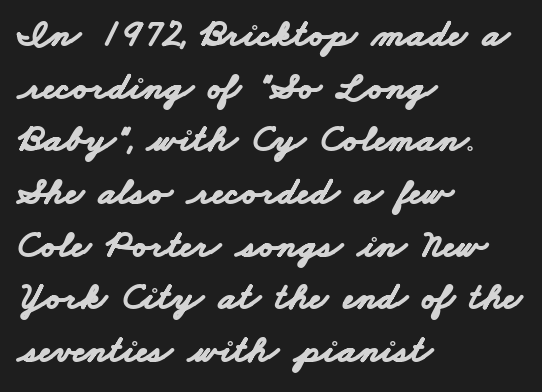
The image shows 39 px bold, wide sans-serif type; set left-aligned, normal line spacing (1.35x), normal letter spacing, not underlined; low stroke contrast and a small x-height.
